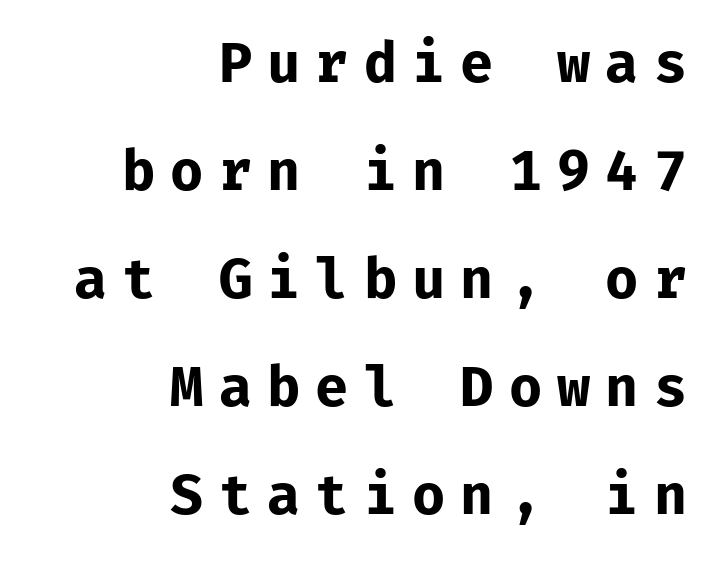
What weight is shown? A full bold with thick strokes. Beneath every word, the page is bare. A typesetter would mark this as roman, not italic. To sum up the face: it is a sans, with no serifs. Airy leading.
